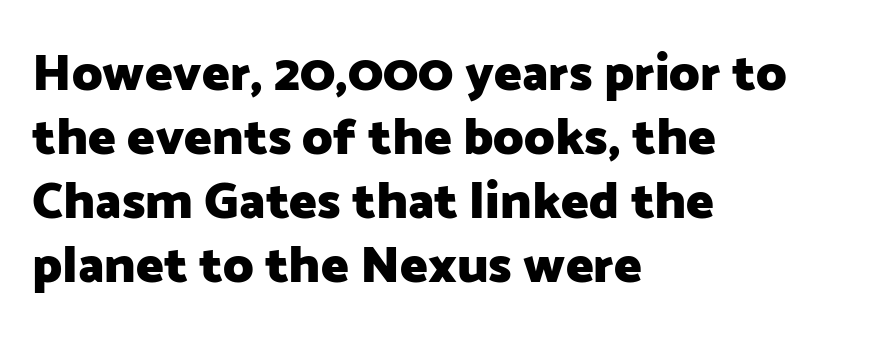
Q: Is the text bold? A: Yes.
Q: Is the text italic (slanted)? A: No, it is upright.
Q: Is the typeface a serif or a sans-serif typeface? A: Sans-serif.
Q: Is the text underlined? A: No.
Q: How is the paragraph aligned? A: Left-aligned.
Q: Is the spacing between letters normal or unusually wide? A: Normal.
Q: Width (condensed, normal, or wide)? A: Normal.
Q: Stroke contrast? A: Low.
Q: x-height? A: Medium.
Q: Monospaced? A: No.
